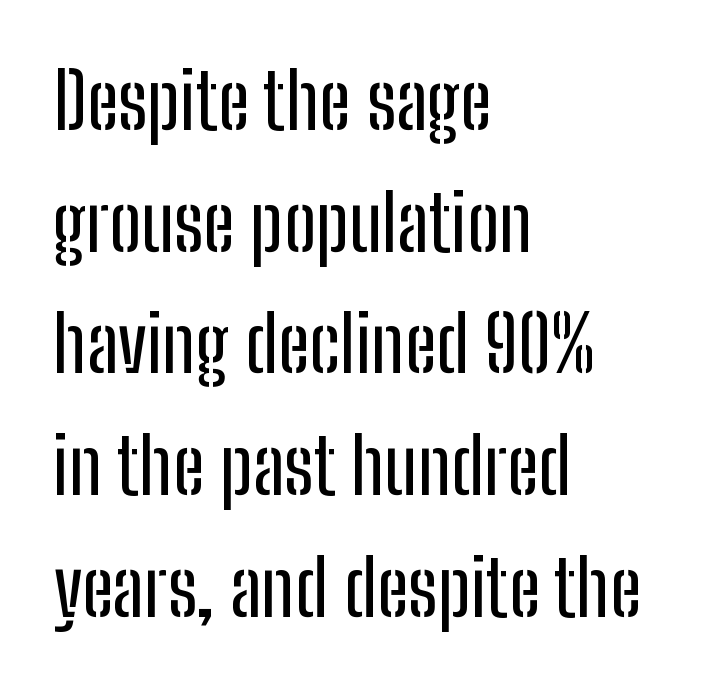
The typeface chosen for these lines omits serifs. Alignment: flush left. Letters rest on an invisible, unmarked baseline. Notice how descenders clear the ascenders below comfortably — that's standard leading.
